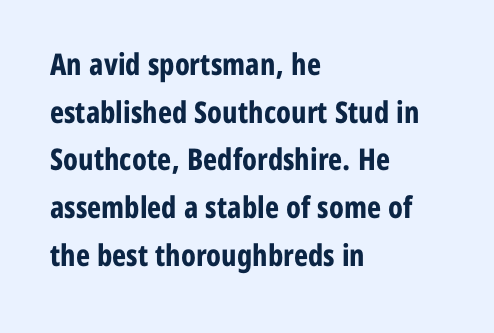
The image shows 30 px bold, condensed sans-serif type, upright; set left-aligned, normal line spacing (1.59x), normal letter spacing, not underlined; low stroke contrast and a medium x-height.
